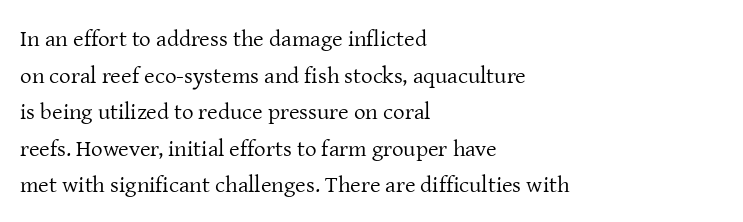
The image shows 23 px text type, upright; set left-aligned, normal line spacing (1.59x), normal letter spacing, not underlined.
